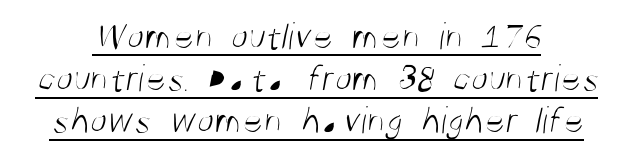
The image shows 39 px light, condensed sans-serif type; set centered, tight line spacing (1.08x), normal letter spacing, underlined; medium stroke contrast and a large x-height.
